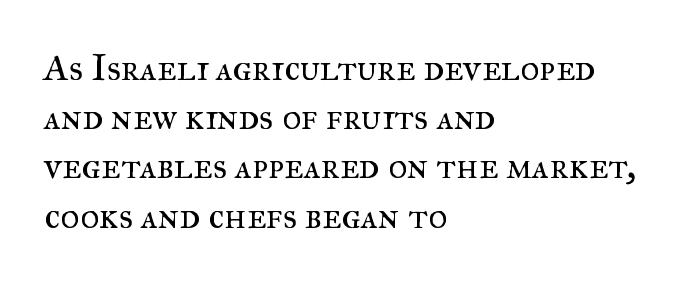
Q: Is the text bold? A: No.
Q: Is the text italic (slanted)? A: No, it is upright.
Q: Is the typeface a serif or a sans-serif typeface? A: Serif.
Q: Is the text underlined? A: No.
Q: How is the paragraph aligned? A: Left-aligned.
Q: Is the spacing between letters normal or unusually wide? A: Normal.
Q: Is the spacing between lines tight, normal or loose? A: Normal.
Q: Width (condensed, normal, or wide)? A: Normal.
Q: Stroke contrast? A: Medium.
Q: x-height? A: Small.
Q: Monospaced? A: No.
